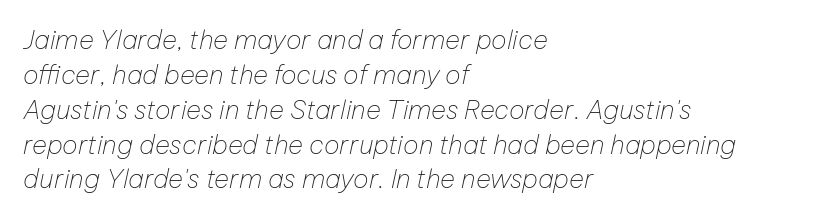
{"italic": "yes", "lean": "right", "slant_degrees": 12, "bold": "no", "underline": "no", "align": "left", "line_spacing": "normal", "line_spacing_ratio": 1.34, "letter_spacing": "normal", "letter_spacing_em": 0.0, "glyph_px": 26}
